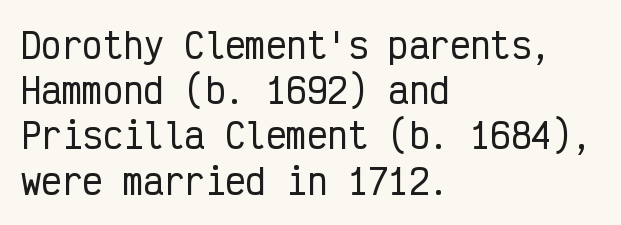
A roman cut, with each character standing at attention. What's the leading like? Ordinary, nothing unusual. This rendering uses left alignment, leaving the right contour irregular. Bare-footed words on every line. Type style note: lacks serifs.
